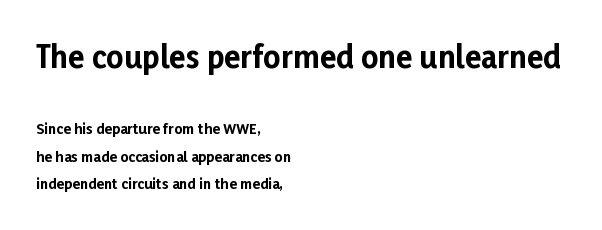
Q: Is the text bold? A: Yes.
Q: Is the text italic (slanted)? A: No, it is upright.
Q: Is the typeface a serif or a sans-serif typeface? A: Sans-serif.
Q: Is the text underlined? A: No.
Q: How is the paragraph aligned? A: Left-aligned.
Q: Is the spacing between letters normal or unusually wide? A: Normal.
Q: Is the spacing between lines tight, normal or loose? A: Loose.
Q: Which block of text is set in a larger size, the first (top) or the second (bottom)? A: The first (top) one.
Q: Width (condensed, normal, or wide)? A: Normal.
Q: Stroke contrast? A: Low.
Q: x-height? A: Medium.
Q: Monospaced? A: No.
